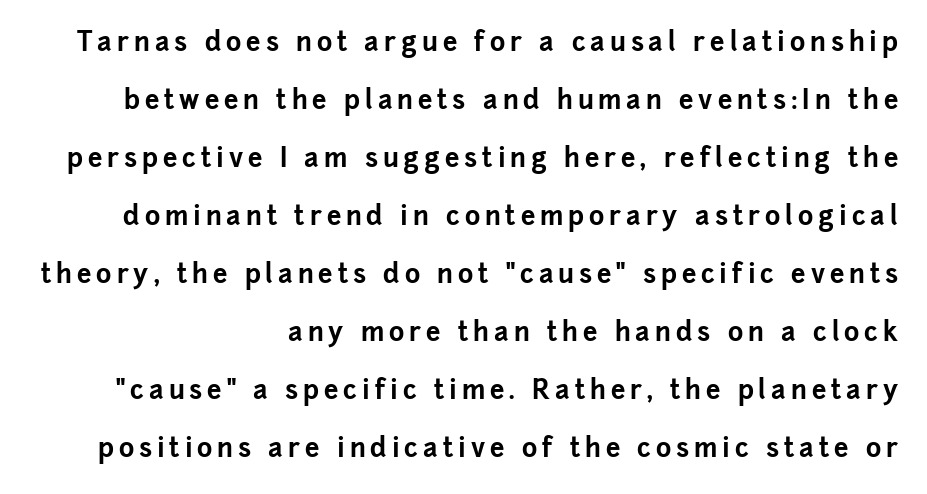
Q: Is the text bold? A: Yes.
Q: Is the text italic (slanted)? A: No, it is upright.
Q: Is the text underlined? A: No.
Q: How is the paragraph aligned? A: Right-aligned.
Q: Is the spacing between lines tight, normal or loose? A: Loose.
